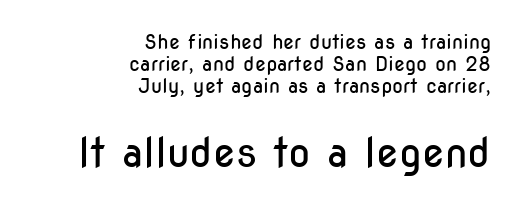
Q: Is the text bold? A: No.
Q: Is the text italic (slanted)? A: No, it is upright.
Q: Is the typeface a serif or a sans-serif typeface? A: Sans-serif.
Q: Is the text underlined? A: No.
Q: How is the paragraph aligned? A: Right-aligned.
Q: Is the spacing between letters normal or unusually wide? A: Normal.
Q: Is the spacing between lines tight, normal or loose? A: Tight.
Q: Which block of text is set in a larger size, the first (top) or the second (bottom)? A: The second (bottom) one.
Q: Width (condensed, normal, or wide)? A: Condensed.
Q: Stroke contrast? A: Low.
Q: x-height? A: Medium.
Q: Monospaced? A: No.
